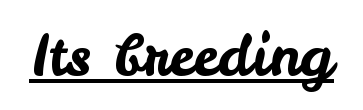
The image shows 58 px sans-serif type; set normal letter spacing, underlined; low stroke contrast and a small x-height.
